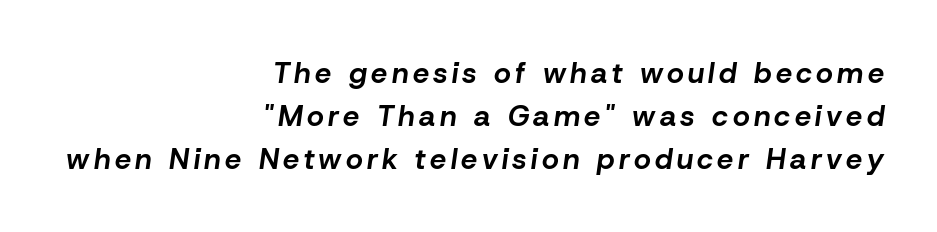
{"italic": "yes", "lean": "right", "slant_degrees": 8, "bold": "yes", "weight": "bold", "width": "normal", "stroke_contrast": "low", "x_height": "medium", "monospaced": "no", "underline": "no", "align": "right", "line_spacing": "normal", "line_spacing_ratio": 1.48, "glyph_px": 29}
